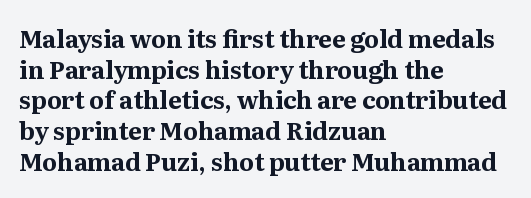
Summary of weight: heavy, a full bold. Tracking value appears to be zero — textbook default spacing. No italicization has been applied; the sample stays upright. The words here are not underlined. A normal amount of white space separates one row of letters from the next.
